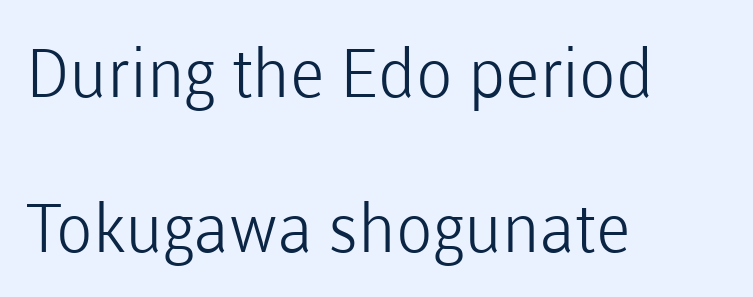
{"serif": "no", "italic": "no", "bold": "no", "weight": "light", "width": "normal", "stroke_contrast": "low", "x_height": "medium", "monospaced": "no", "underline": "no", "align": "left", "line_spacing": "loose", "line_spacing_ratio": 2.31, "letter_spacing": "normal", "letter_spacing_em": 0.0, "glyph_px": 67}
